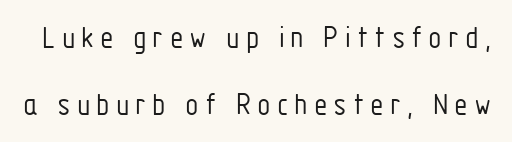
The image shows 31 px light, condensed sans-serif type, upright; set loose line spacing (2.17x), not underlined; low stroke contrast and a medium x-height.
